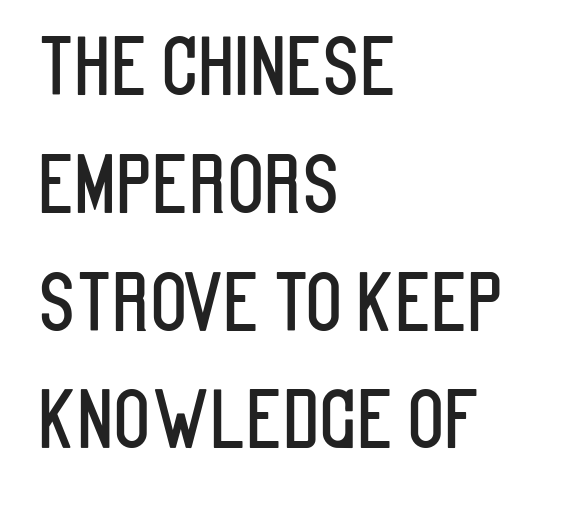
The image shows 77 px condensed sans-serif type, upright; set left-aligned, normal line spacing (1.53x), normal letter spacing, not underlined; low stroke contrast and a large x-height.
